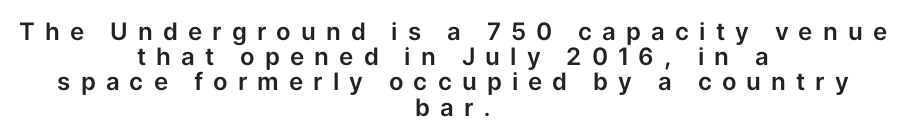
Q: Is the text italic (slanted)? A: No, it is upright.
Q: Is the text underlined? A: No.
Q: How is the paragraph aligned? A: Centered.
Q: Is the spacing between letters normal or unusually wide? A: Unusually wide.
Q: Is the spacing between lines tight, normal or loose? A: Tight.
